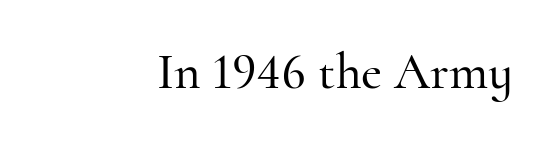
The face used here is seriffed, in the tradition of book romans. Here the glyphs are tracked normally, forming tight word shapes. Rule under the text: the space is simply empty. Looks like regular typesetting: each glyph gets only the width it needs.
